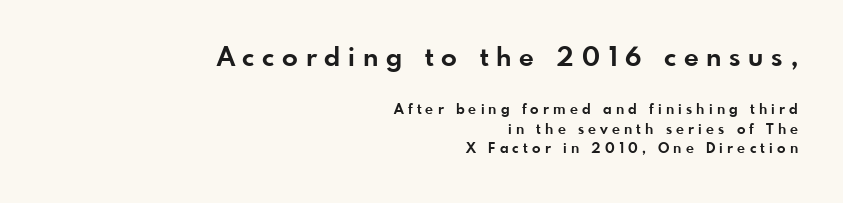
{"italic": "no", "bold": "yes", "underline": "no", "align": "right", "line_spacing": "normal", "line_spacing_ratio": 1.42, "letter_spacing": "wide", "letter_spacing_em": 0.3, "larger_block": "first", "size_ratio": 1.86, "glyph_px": 26}
